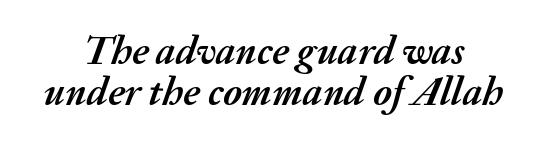
{"italic": "yes", "lean": "right", "slant_degrees": 20, "bold": "yes", "weight": "semibold", "width": "normal", "stroke_contrast": "medium", "x_height": "medium", "monospaced": "no", "underline": "no", "align": "center", "line_spacing": "tight", "line_spacing_ratio": 1.03, "letter_spacing": "normal", "letter_spacing_em": 0.0, "glyph_px": 40}
